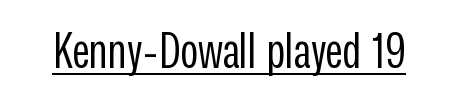
Q: Is the text bold? A: No.
Q: Is the text italic (slanted)? A: No, it is upright.
Q: Is the typeface a serif or a sans-serif typeface? A: Sans-serif.
Q: Is the text underlined? A: Yes.
Q: Is the spacing between letters normal or unusually wide? A: Normal.
Q: Width (condensed, normal, or wide)? A: Condensed.
Q: Stroke contrast? A: Low.
Q: x-height? A: Medium.
Q: Monospaced? A: No.
